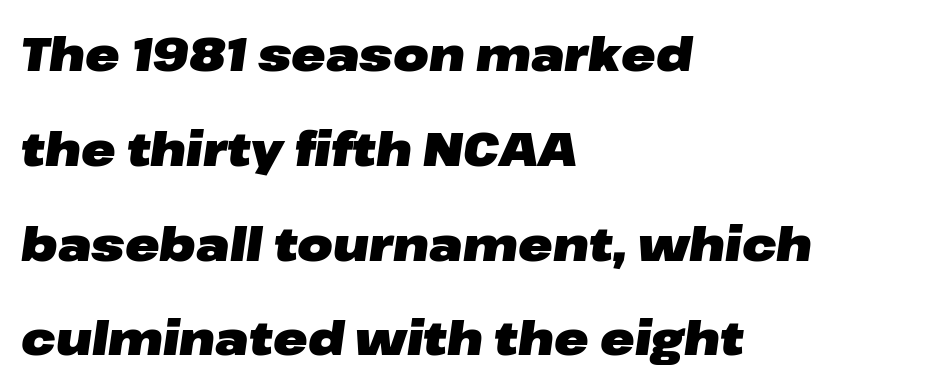
Leading is clearly above the norm, producing a sparse column. Heavy, bold letterforms. Between one letter and the next there's only the usual sliver of space. The baseline area is clear. Does the copy run flush right? No — it runs flush left.
